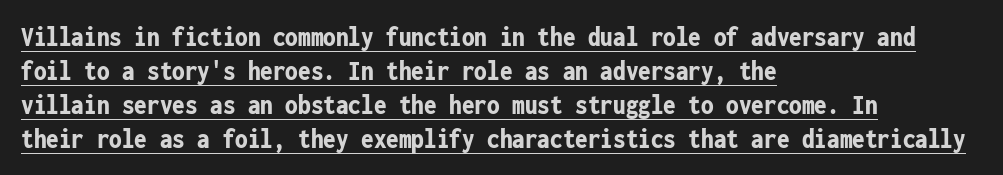
The image shows 28 px bold, condensed sans-serif type, upright, monospaced; set left-aligned, line spacing 1.21x, normal letter spacing, underlined; low stroke contrast and a medium x-height.
